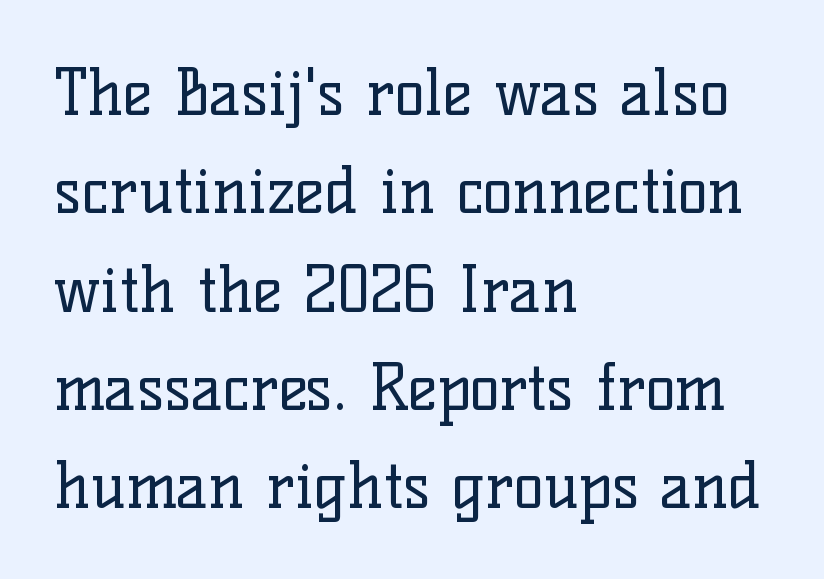
Q: Is the text bold? A: No.
Q: Is the text italic (slanted)? A: No, it is upright.
Q: Is the typeface a serif or a sans-serif typeface? A: Serif.
Q: Is the text underlined? A: No.
Q: How is the paragraph aligned? A: Left-aligned.
Q: Is the spacing between letters normal or unusually wide? A: Normal.
Q: Is the spacing between lines tight, normal or loose? A: Normal.
Q: Width (condensed, normal, or wide)? A: Normal.
Q: Stroke contrast? A: Low.
Q: x-height? A: Medium.
Q: Monospaced? A: No.
